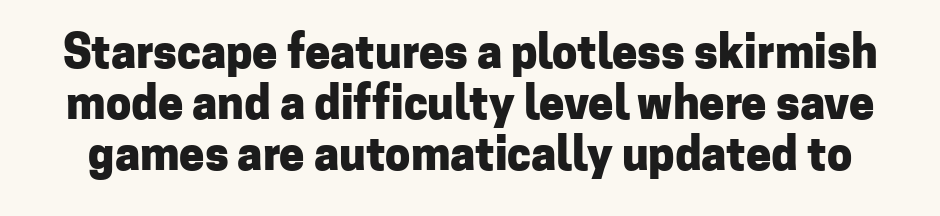
A typesetter would mark this as roman, not italic. Heft: maximum for text — a bold. Letter spacing: default. In terms of leading, this rendering errs on the cramped side. Lines of text with bare space underneath.
